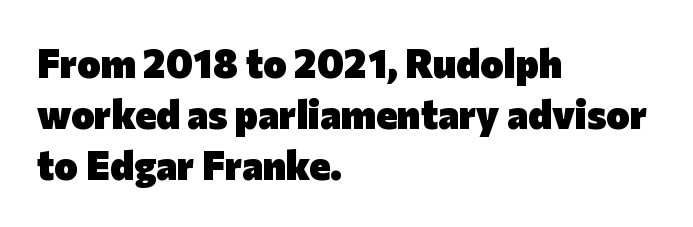
The image shows 40 px heavy sans-serif type, upright; set left-aligned, normal line spacing (1.28x), normal letter spacing, not underlined; low stroke contrast and a medium x-height.
